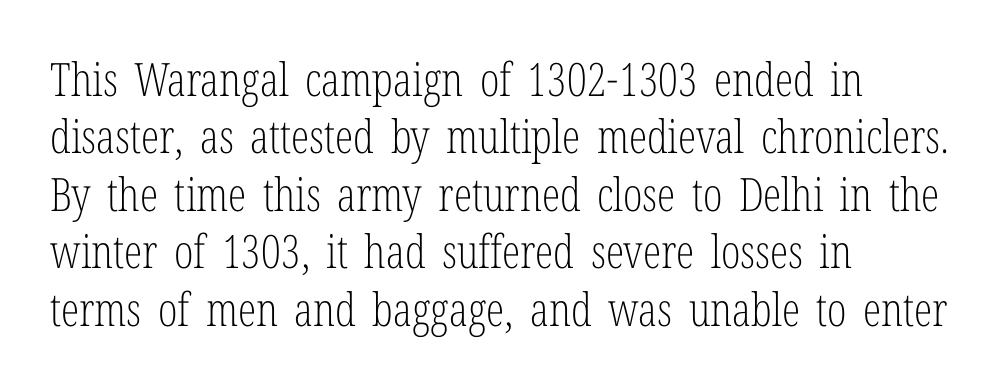
Q: Is the text bold? A: No.
Q: Is the text italic (slanted)? A: No, it is upright.
Q: Is the typeface a serif or a sans-serif typeface? A: Serif.
Q: Is the text underlined? A: No.
Q: How is the paragraph aligned? A: Left-aligned.
Q: Is the spacing between letters normal or unusually wide? A: Normal.
Q: Is the spacing between lines tight, normal or loose? A: Normal.
Q: Width (condensed, normal, or wide)? A: Condensed.
Q: Stroke contrast? A: Low.
Q: x-height? A: Medium.
Q: Monospaced? A: No.
